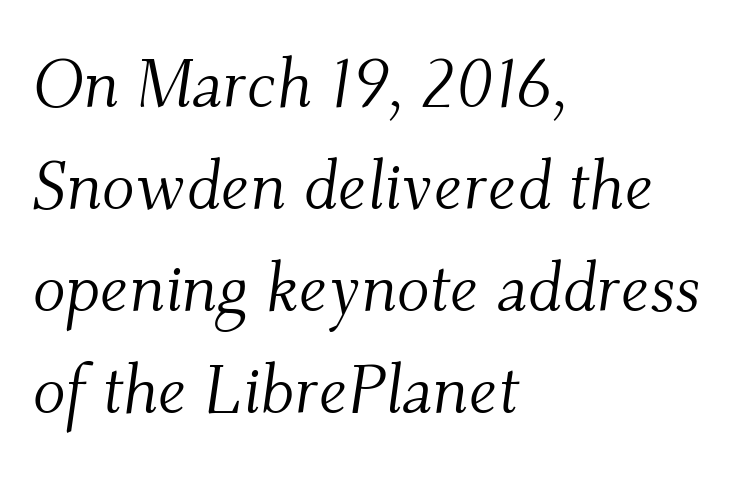
Q: Is the text bold? A: No.
Q: Is the text italic (slanted)? A: Yes, it leans right by about 9 degrees.
Q: Is the typeface a serif or a sans-serif typeface? A: Serif.
Q: Is the text underlined? A: No.
Q: How is the paragraph aligned? A: Left-aligned.
Q: Is the spacing between letters normal or unusually wide? A: Normal.
Q: Is the spacing between lines tight, normal or loose? A: Normal.
Q: Width (condensed, normal, or wide)? A: Normal.
Q: Stroke contrast? A: Medium.
Q: x-height? A: Small.
Q: Monospaced? A: No.
